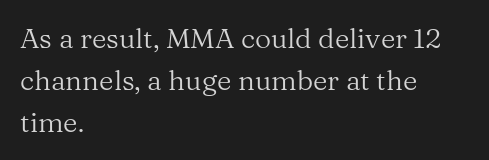
Q: Is the text bold? A: No.
Q: Is the text italic (slanted)? A: No, it is upright.
Q: Is the typeface a serif or a sans-serif typeface? A: Serif.
Q: Is the text underlined? A: No.
Q: How is the paragraph aligned? A: Left-aligned.
Q: Is the spacing between letters normal or unusually wide? A: Normal.
Q: Is the spacing between lines tight, normal or loose? A: Normal.
Q: Width (condensed, normal, or wide)? A: Normal.
Q: Stroke contrast? A: Medium.
Q: x-height? A: Medium.
Q: Monospaced? A: No.
